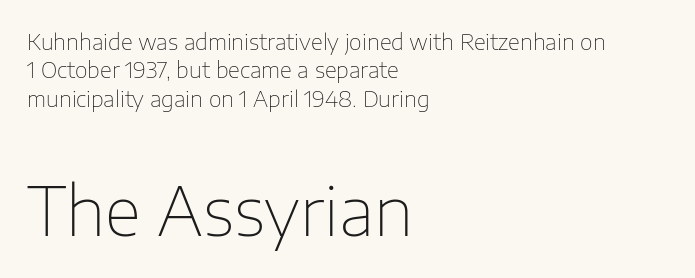
The image shows 67 px thin sans-serif type, upright; set left-aligned, normal line spacing (1.29x), normal letter spacing, not underlined; the second (bottom) block is 3.05x larger; low stroke contrast and a medium x-height.
